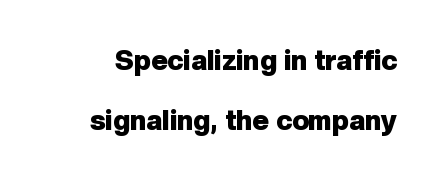
Q: Is the text bold? A: Yes.
Q: Is the text italic (slanted)? A: No, it is upright.
Q: Is the typeface a serif or a sans-serif typeface? A: Sans-serif.
Q: Is the text underlined? A: No.
Q: Is the spacing between letters normal or unusually wide? A: Normal.
Q: Is the spacing between lines tight, normal or loose? A: Loose.
Q: Width (condensed, normal, or wide)? A: Normal.
Q: Stroke contrast? A: Low.
Q: x-height? A: Medium.
Q: Monospaced? A: No.
